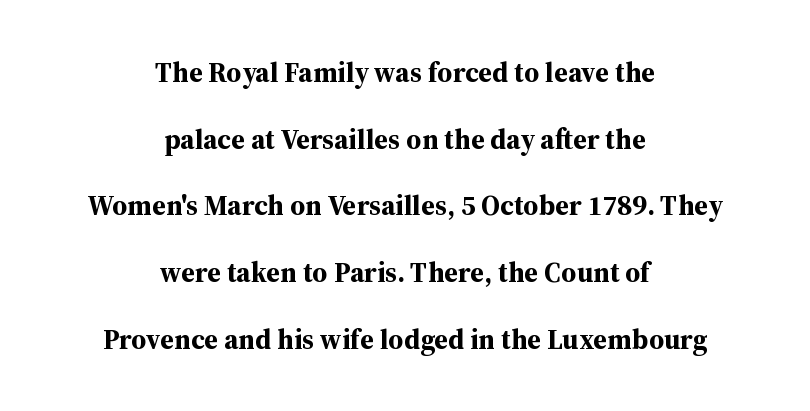
The image shows 28 px bold serif type, upright; set centered, loose line spacing (2.38x), normal letter spacing, not underlined; medium stroke contrast and a medium x-height.
